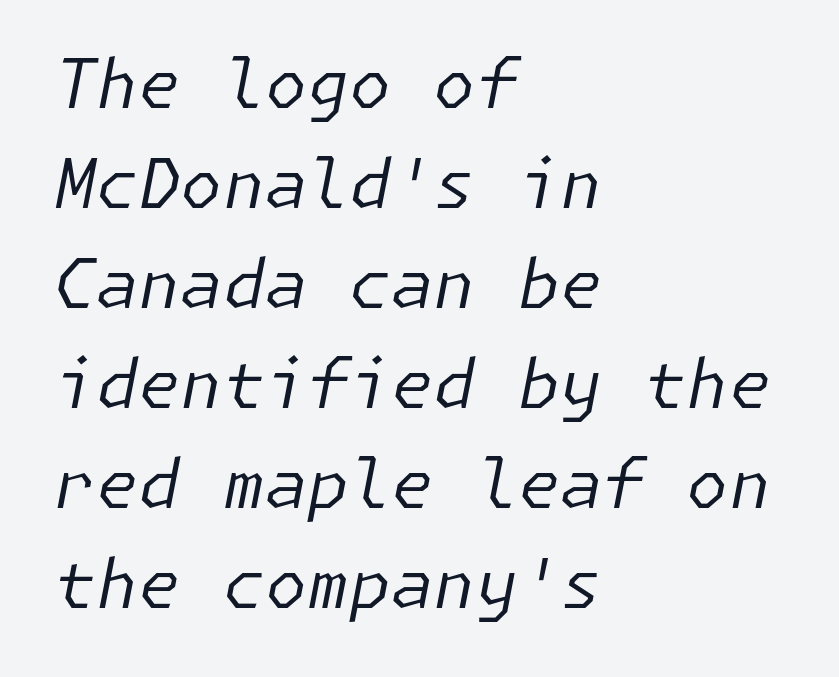
The typography opts for an oblique posture over an upright one. Caption: multi-line text, flush left, ragged right. The type is set solid horizontally, with unmodified tracking. Stroke mass is kept to a normal reading level or below. Successive baselines arrive at the customary interval.
